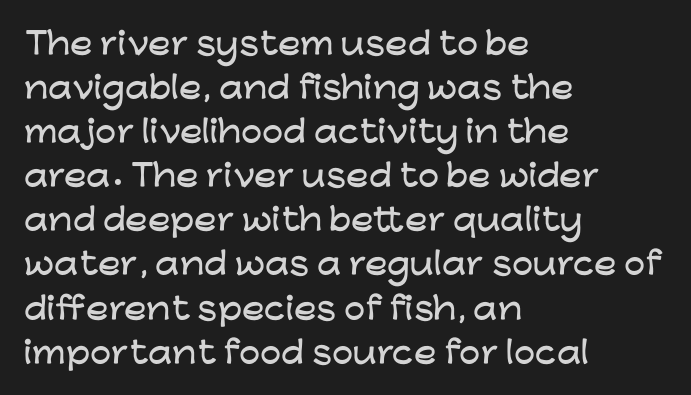
{"serif": "no", "italic": "no", "width": "wide", "stroke_contrast": "low", "x_height": "medium", "monospaced": "no", "underline": "no", "align": "left", "line_spacing": "normal", "line_spacing_ratio": 1.47, "letter_spacing": "normal", "letter_spacing_em": 0.0, "glyph_px": 30}
